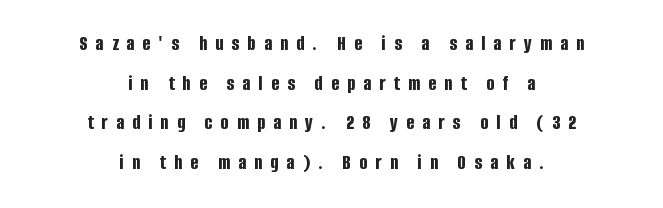
Q: Is the text bold? A: Yes.
Q: Is the text italic (slanted)? A: No, it is upright.
Q: Is the text underlined? A: No.
Q: How is the paragraph aligned? A: Centered.
Q: Is the spacing between letters normal or unusually wide? A: Unusually wide.
